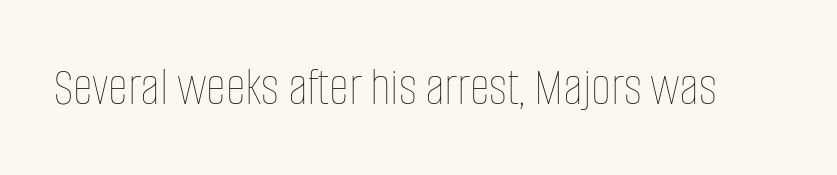
Underlining? Definitely not there. You could call the tracking neutral — neither tight nor loose. A typesetter would call this proportional, since set widths differ per character. Each stroke keeps to a modest, everyday thickness or less. You can tell it's not italic because the verticals are truly vertical.
